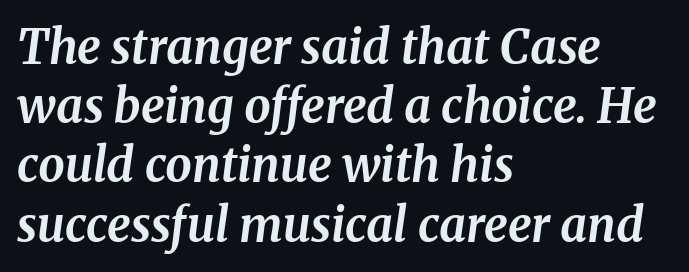
These lines were composed using italics. Descenders are the only things crossing below the line. A typesetter would call this proportional, since set widths differ per character. Each line starts at the same left margin while the right side varies. What weight is shown? A full bold with thick strokes.
